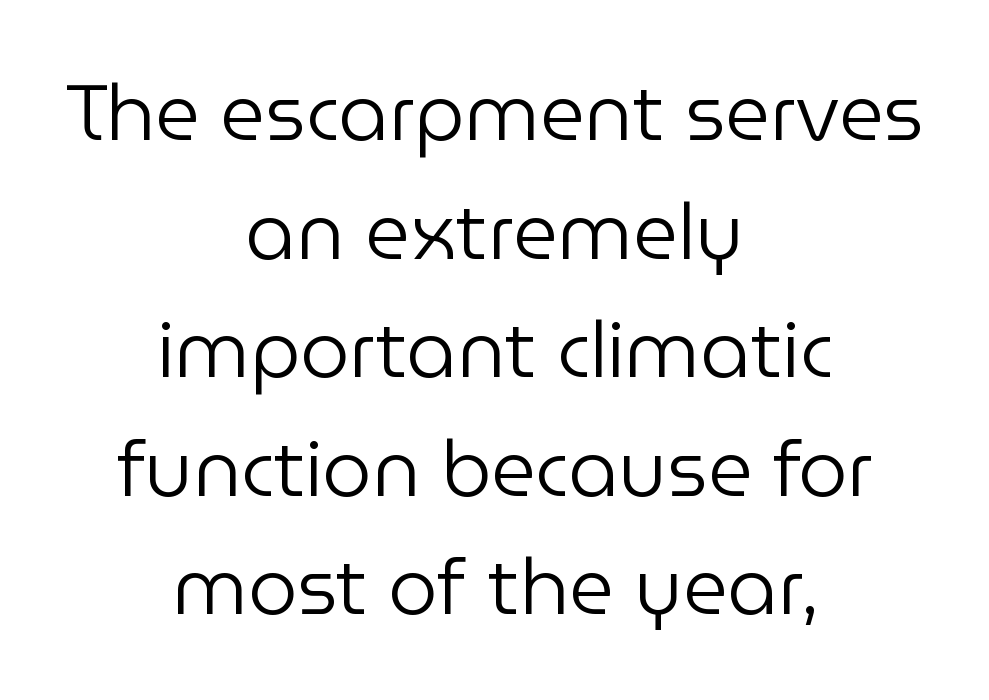
Think of a printed novel: that variable character pitch is what you see here. Compared with a flush-left layout, this one balances lines on the center instead. Posture: straight, roman, zero tilt. Grotesque or geometric, the face here clearly has no serifs. The zone under the glyphs is completely vacant. Stems here are at most as thick as an everyday book face.
